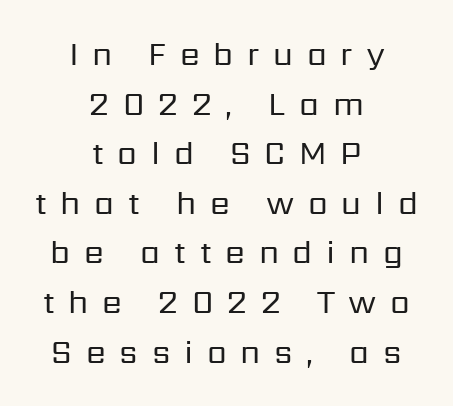
{"serif": "no", "italic": "no", "bold": "no", "weight": "regular", "width": "normal", "stroke_contrast": "low", "x_height": "medium", "monospaced": "no", "underline": "no", "align": "center", "line_spacing": "normal", "line_spacing_ratio": 1.55, "letter_spacing": "wide", "letter_spacing_em": 0.43, "glyph_px": 32}
